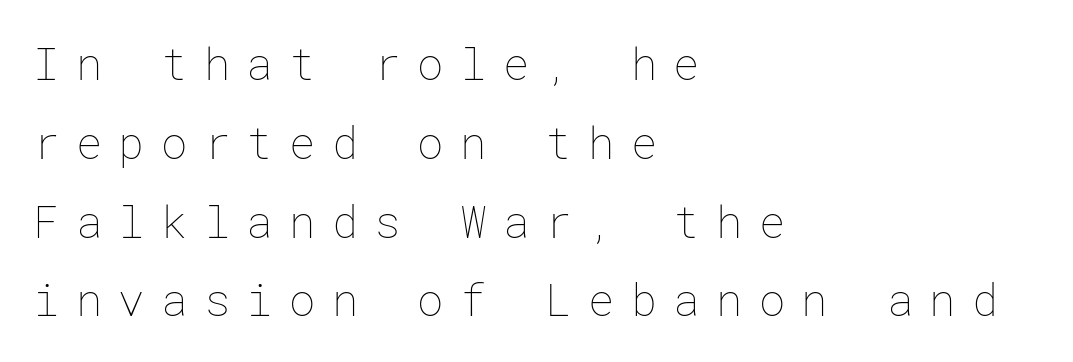
{"italic": "no", "bold": "no", "weight": "thin", "width": "normal", "stroke_contrast": "low", "x_height": "medium", "underline": "no", "align": "left", "line_spacing_ratio": 1.79, "letter_spacing": "wide", "letter_spacing_em": 0.37, "glyph_px": 44}
